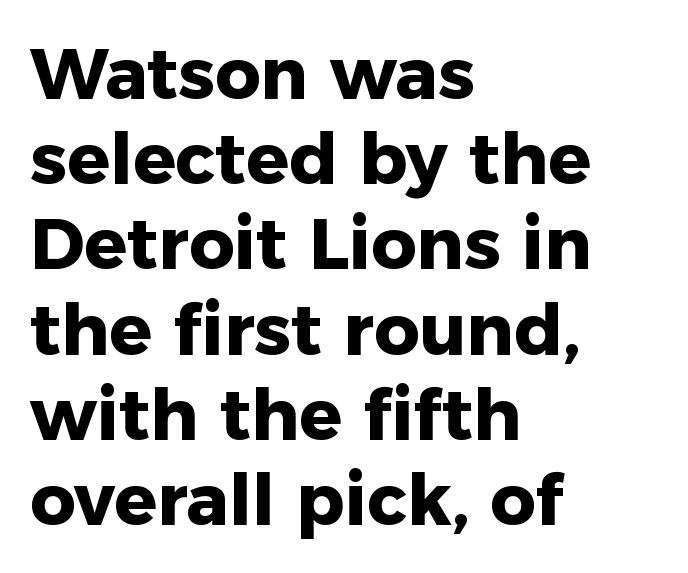
This rendering employs a face without finishing strokes, i.e., a sans-serif. The paragraph has a hard left edge and a soft right edge. The string is rendered with underlining switched off. The face used here is rendered with its standard letterfit. Characters remain perfectly vertical along every line.
